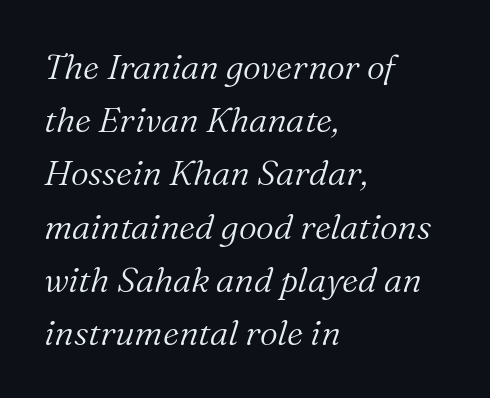
Is there much room between lines? A standard amount, neither cramped nor airy. The baseline area is clear. You could not count columns in this text — the font is proportionally spaced. Heaviness? Minimal to ordinary, like unemphasized prose. Students, note that the glyphs here touch the page at normal intervals. In CSS terms this would be text-align: left.
